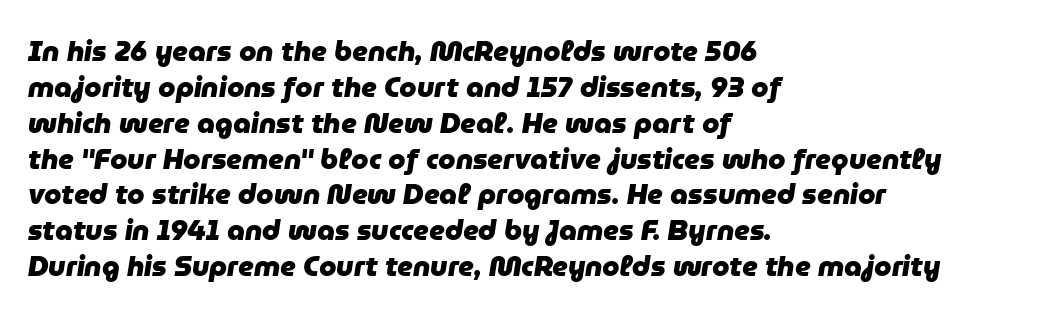
{"italic": "yes", "lean": "right", "slant_degrees": 9, "bold": "yes", "weight": "heavy", "width": "normal", "stroke_contrast": "low", "x_height": "medium", "monospaced": "no", "underline": "no", "align": "left", "line_spacing": "normal", "line_spacing_ratio": 1.28, "letter_spacing": "normal", "letter_spacing_em": 0.0, "glyph_px": 28}
